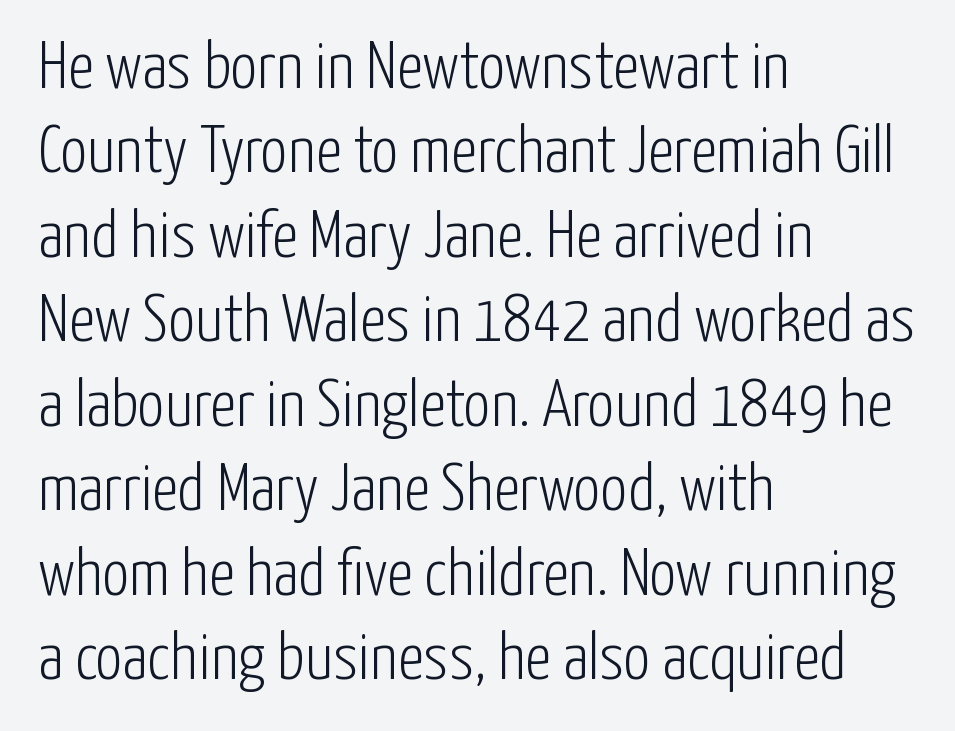
The image shows 67 px light, condensed sans-serif type, upright; set left-aligned, normal line spacing (1.26x), normal letter spacing, not underlined; low stroke contrast and a medium x-height.
